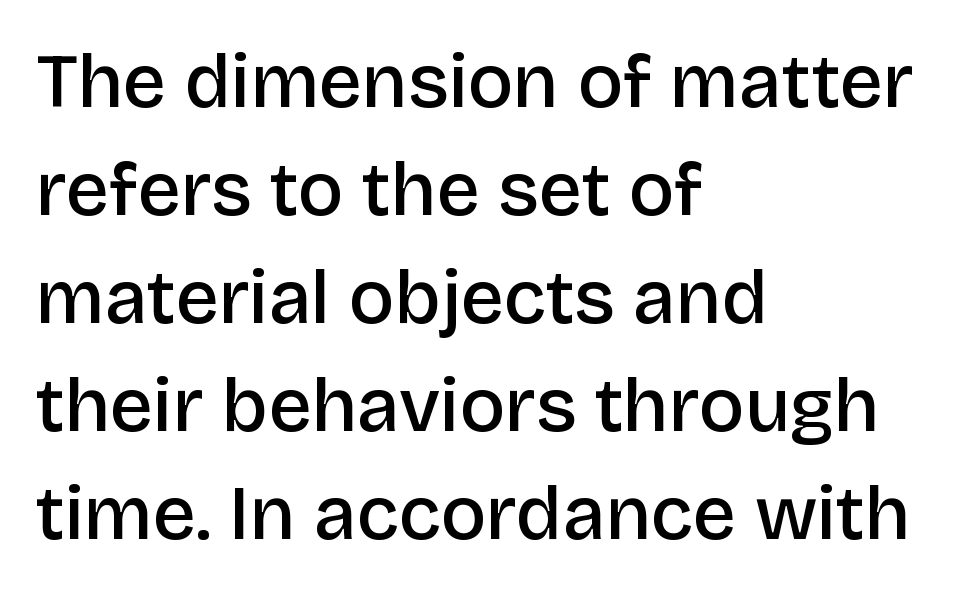
Stems and bowls a touch heavier than normal — semibold. The paragraph has a hard left edge and a soft right edge. Each letter's strokes conclude bluntly, with no projecting serifs. The passage shown stacks its lines at a standard gap.
